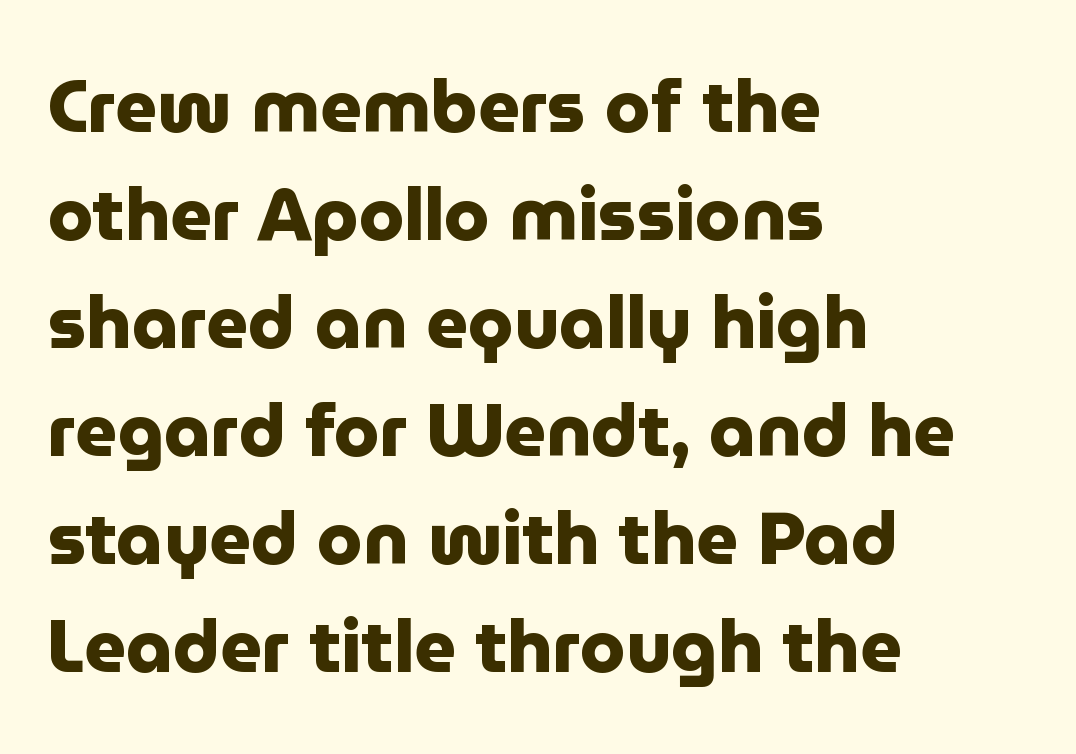
{"serif": "no", "italic": "no", "bold": "yes", "weight": "heavy", "width": "normal", "stroke_contrast": "low", "x_height": "medium", "monospaced": "no", "underline": "no", "align": "left", "line_spacing": "normal", "line_spacing_ratio": 1.48, "letter_spacing": "normal", "letter_spacing_em": 0.0, "glyph_px": 73}
